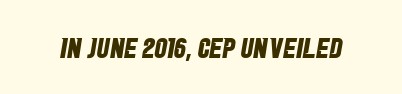
The image shows 28 px bold, condensed sans-serif type; set normal letter spacing, not underlined; low stroke contrast and a large x-height.
